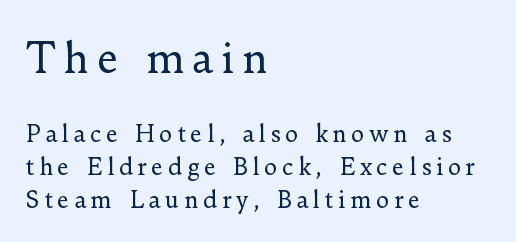
Q: Is the text bold? A: No.
Q: Is the text italic (slanted)? A: No, it is upright.
Q: Is the typeface a serif or a sans-serif typeface? A: Serif.
Q: Is the text underlined? A: No.
Q: How is the paragraph aligned? A: Left-aligned.
Q: Is the spacing between lines tight, normal or loose? A: Normal.
Q: Which block of text is set in a larger size, the first (top) or the second (bottom)? A: The first (top) one.
Q: Width (condensed, normal, or wide)? A: Normal.
Q: Stroke contrast? A: Low.
Q: x-height? A: Small.
Q: Monospaced? A: No.
